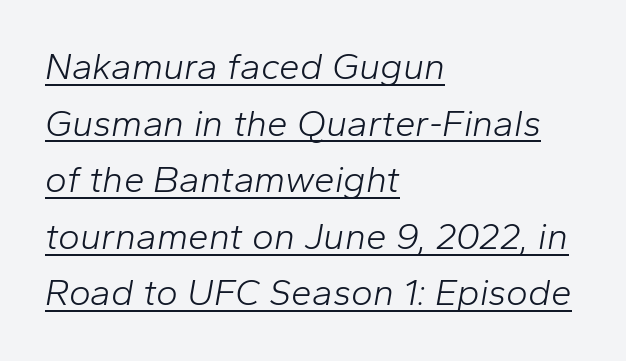
Q: Is the text bold? A: No.
Q: Is the text italic (slanted)? A: Yes, it leans right by about 10 degrees.
Q: Is the text underlined? A: Yes.
Q: How is the paragraph aligned? A: Left-aligned.
Q: Is the spacing between letters normal or unusually wide? A: Normal.
Q: Is the spacing between lines tight, normal or loose? A: Normal.
Q: Width (condensed, normal, or wide)? A: Normal.
Q: Stroke contrast? A: Low.
Q: x-height? A: Medium.
Q: Monospaced? A: No.
